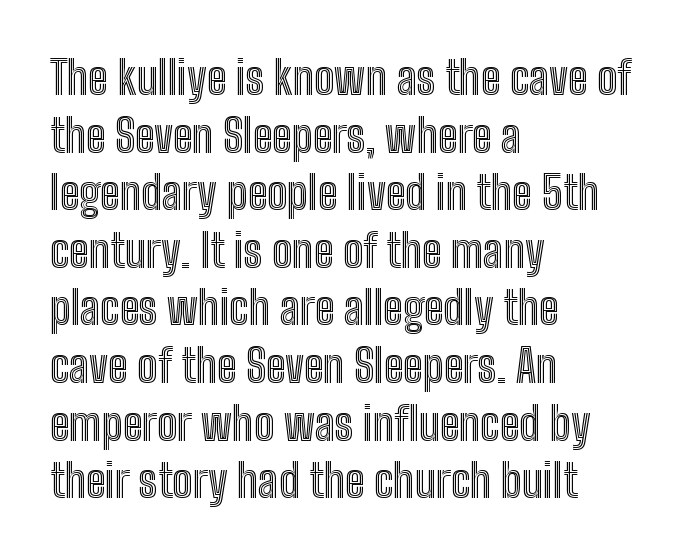
{"italic": "no", "width": "condensed", "x_height": "medium", "monospaced": "no", "underline": "no", "align": "left", "line_spacing": "normal", "line_spacing_ratio": 1.28, "letter_spacing": "normal", "letter_spacing_em": 0.0, "glyph_px": 45}
